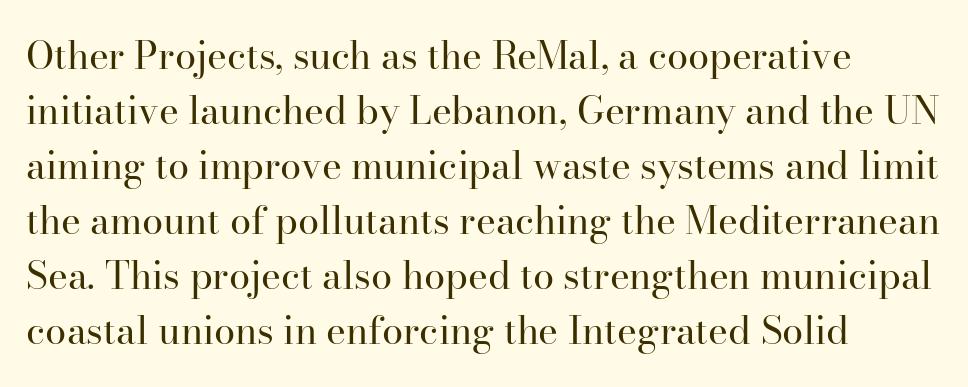
{"serif": "yes", "italic": "no", "bold": "no", "weight": "regular", "width": "normal", "stroke_contrast": "high", "x_height": "small", "monospaced": "no", "underline": "no", "align": "left", "line_spacing": "normal", "line_spacing_ratio": 1.45, "letter_spacing": "normal", "letter_spacing_em": 0.0, "glyph_px": 38}
